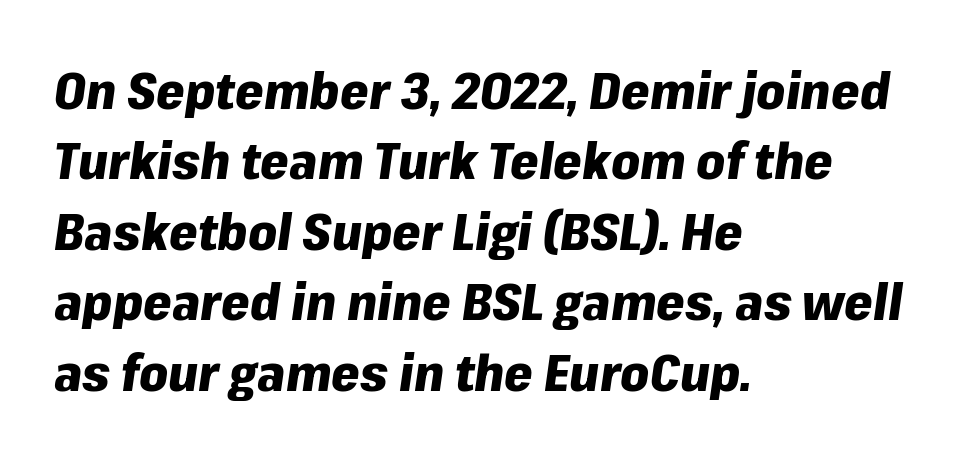
{"italic": "yes", "lean": "right", "slant_degrees": 8, "bold": "yes", "weight": "heavy", "width": "normal", "stroke_contrast": "low", "x_height": "medium", "monospaced": "no", "underline": "no", "align": "left", "line_spacing": "normal", "line_spacing_ratio": 1.38, "letter_spacing": "normal", "letter_spacing_em": 0.0, "glyph_px": 51}
